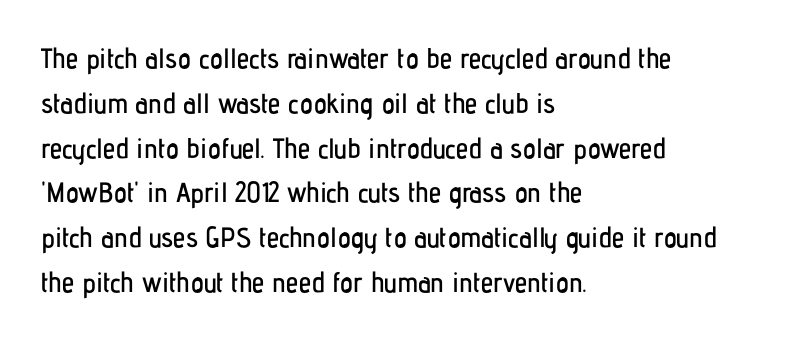
Q: Is the text italic (slanted)? A: No, it is upright.
Q: Is the typeface a serif or a sans-serif typeface? A: Sans-serif.
Q: Is the text underlined? A: No.
Q: How is the paragraph aligned? A: Left-aligned.
Q: Is the spacing between letters normal or unusually wide? A: Normal.
Q: Is the spacing between lines tight, normal or loose? A: Normal.
Q: Width (condensed, normal, or wide)? A: Condensed.
Q: Stroke contrast? A: Low.
Q: x-height? A: Medium.
Q: Monospaced? A: No.
